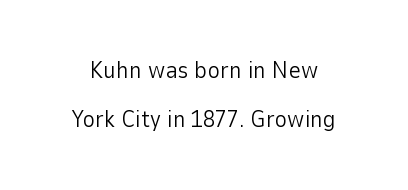
The image shows 24 px text type, upright; set loose line spacing (2.06x), normal letter spacing, not underlined.
